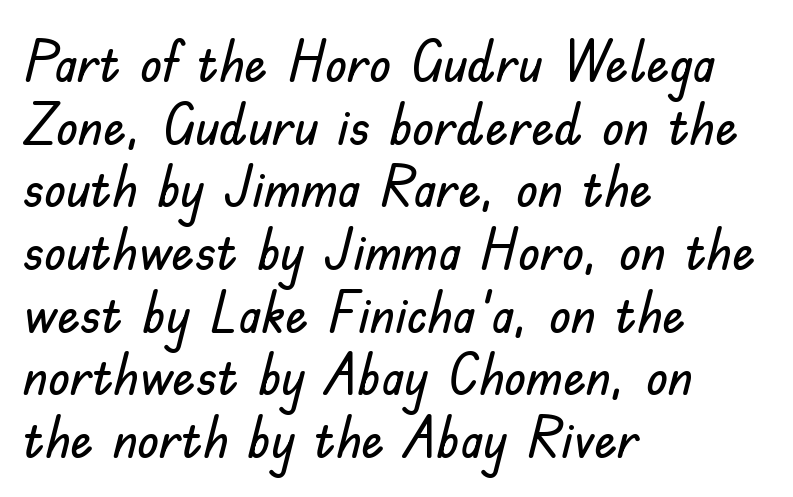
The image shows 57 px sans-serif type; set left-aligned, tight line spacing (1.1x), normal letter spacing, not underlined; low stroke contrast and a small x-height.
